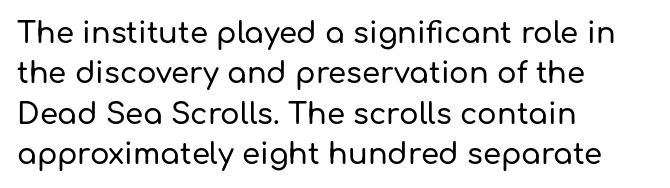
The image shows 29 px sans-serif type, upright; set left-aligned, normal line spacing (1.39x), normal letter spacing, not underlined; low stroke contrast and a medium x-height.
